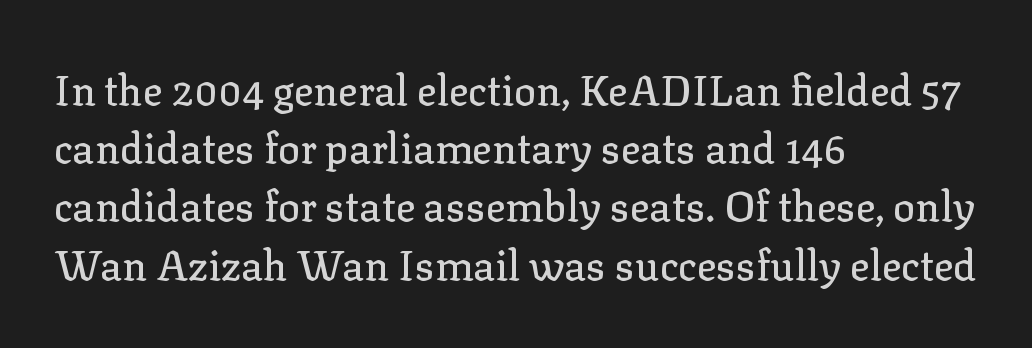
{"serif": "yes", "italic": "no", "width": "normal", "stroke_contrast": "low", "x_height": "medium", "monospaced": "no", "underline": "no", "align": "left", "line_spacing": "normal", "line_spacing_ratio": 1.42, "letter_spacing": "normal", "letter_spacing_em": 0.0, "glyph_px": 41}
